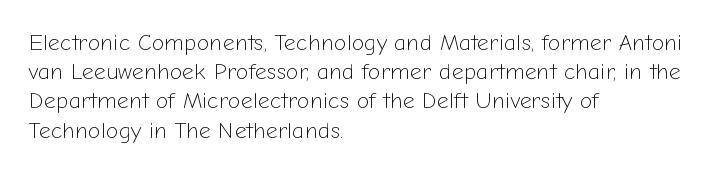
The image shows 23 px text type, upright; set left-aligned, normal line spacing (1.27x), normal letter spacing, not underlined.
